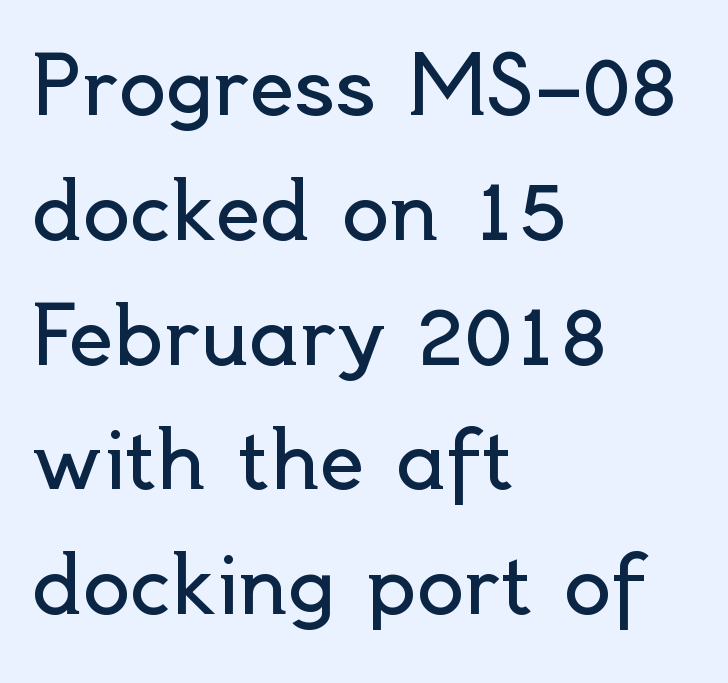
{"serif": "no", "italic": "no", "bold": "no", "weight": "regular", "width": "normal", "x_height": "small", "monospaced": "no", "underline": "no", "align": "left", "line_spacing": "normal", "line_spacing_ratio": 1.58, "letter_spacing": "normal", "letter_spacing_em": 0.0, "glyph_px": 79}
